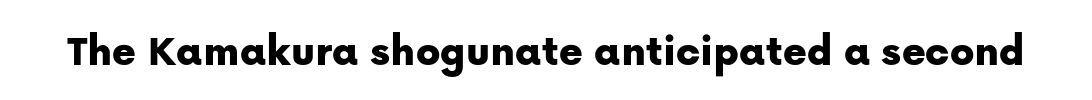
The image shows 45 px sans-serif type, upright; set normal letter spacing, not underlined; low stroke contrast and a medium x-height.
